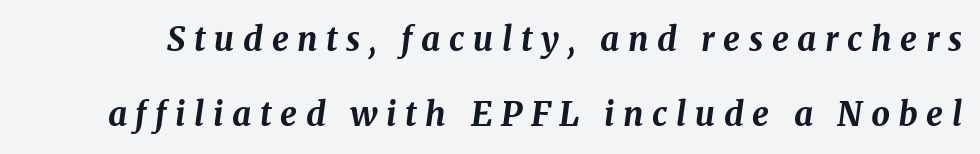
{"italic": "yes", "lean": "right", "slant_degrees": 8, "bold": "yes", "weight": "bold", "width": "normal", "stroke_contrast": "medium", "x_height": "medium", "monospaced": "no", "underline": "no", "line_spacing": "loose", "line_spacing_ratio": 2.27, "letter_spacing": "wide", "letter_spacing_em": 0.26, "glyph_px": 33}
